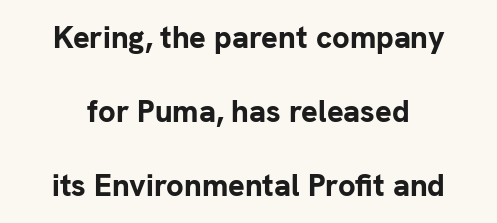
Q: Is the text bold? A: Yes.
Q: Is the text italic (slanted)? A: No, it is upright.
Q: Is the typeface a serif or a sans-serif typeface? A: Sans-serif.
Q: Is the text underlined? A: No.
Q: How is the paragraph aligned? A: Centered.
Q: Is the spacing between letters normal or unusually wide? A: Normal.
Q: Is the spacing between lines tight, normal or loose? A: Loose.
Q: Width (condensed, normal, or wide)? A: Normal.
Q: Stroke contrast? A: Low.
Q: x-height? A: Medium.
Q: Monospaced? A: No.
